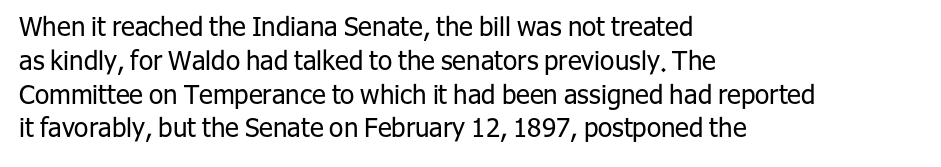
The image shows 26 px text type, upright; set left-aligned, normal line spacing (1.3x), normal letter spacing, not underlined.
